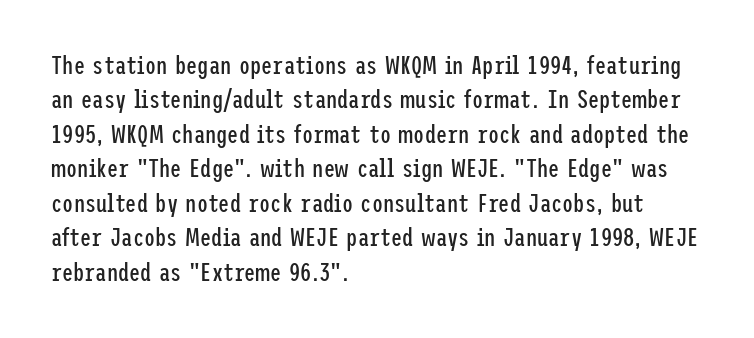
Q: Is the text bold? A: No.
Q: Is the text italic (slanted)? A: No, it is upright.
Q: Is the text underlined? A: No.
Q: How is the paragraph aligned? A: Left-aligned.
Q: Is the spacing between letters normal or unusually wide? A: Normal.
Q: Is the spacing between lines tight, normal or loose? A: Normal.
